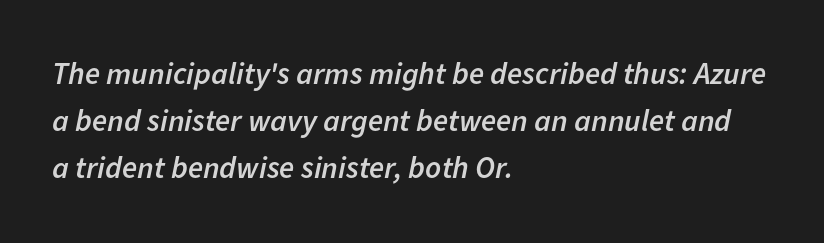
Every row of glyphs begins at an identical x-position on the left. Semibold letterforms, between regular and bold. The letterforms sit shoulder to shoulder at normal distance. Whoever set this chose a conventional vertical rhythm.
